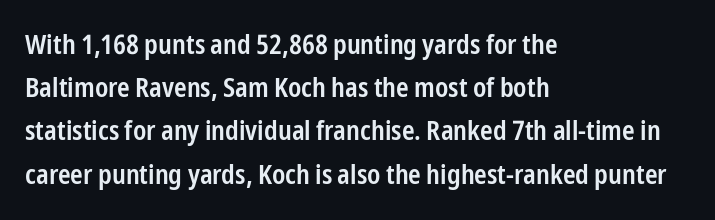
Q: Is the text bold? A: Semi-bold.
Q: Is the text italic (slanted)? A: No, it is upright.
Q: Is the text underlined? A: No.
Q: How is the paragraph aligned? A: Left-aligned.
Q: Is the spacing between letters normal or unusually wide? A: Normal.
Q: Is the spacing between lines tight, normal or loose? A: Normal.
